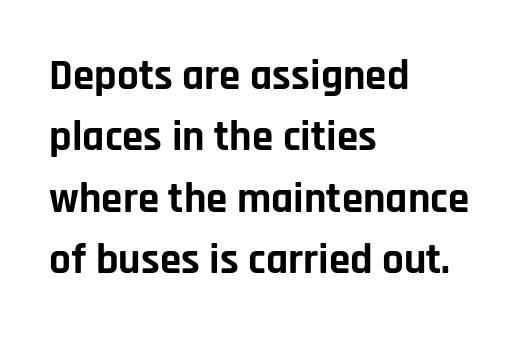
Q: Is the text bold? A: Yes.
Q: Is the text italic (slanted)? A: No, it is upright.
Q: Is the typeface a serif or a sans-serif typeface? A: Sans-serif.
Q: Is the text underlined? A: No.
Q: How is the paragraph aligned? A: Left-aligned.
Q: Is the spacing between letters normal or unusually wide? A: Normal.
Q: Is the spacing between lines tight, normal or loose? A: Normal.
Q: Width (condensed, normal, or wide)? A: Normal.
Q: Stroke contrast? A: Low.
Q: x-height? A: Large.
Q: Monospaced? A: No.
